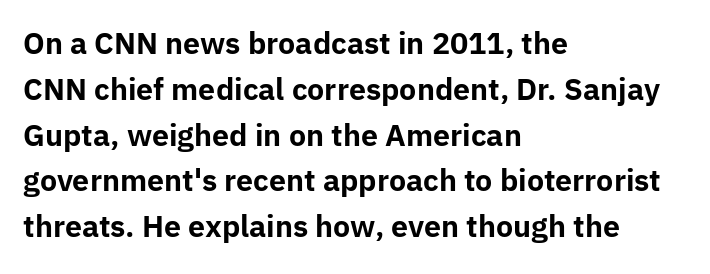
{"serif": "no", "italic": "no", "bold": "yes", "weight": "bold", "width": "normal", "stroke_contrast": "low", "x_height": "medium", "monospaced": "no", "underline": "no", "align": "left", "line_spacing": "normal", "line_spacing_ratio": 1.58, "letter_spacing": "normal", "letter_spacing_em": 0.0, "glyph_px": 29}
